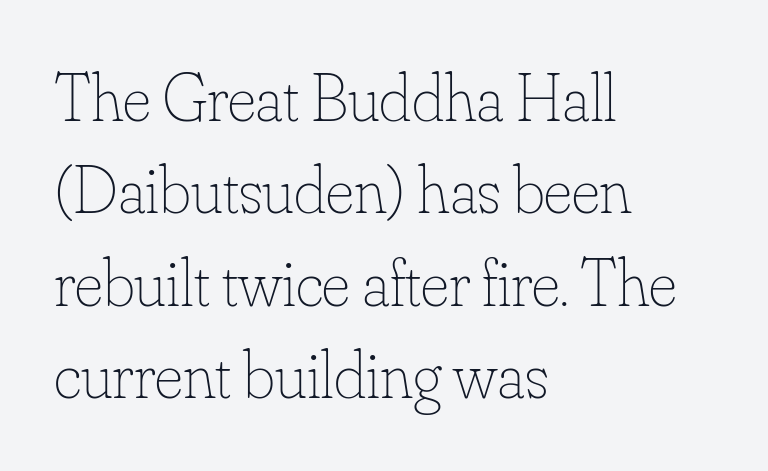
The rendering anchors every line to the left-hand side. A typesetter would call this proportional, since set widths differ per character. The passage shown has conventional tracking throughout. Ascenders rise straight up at ninety degrees.
